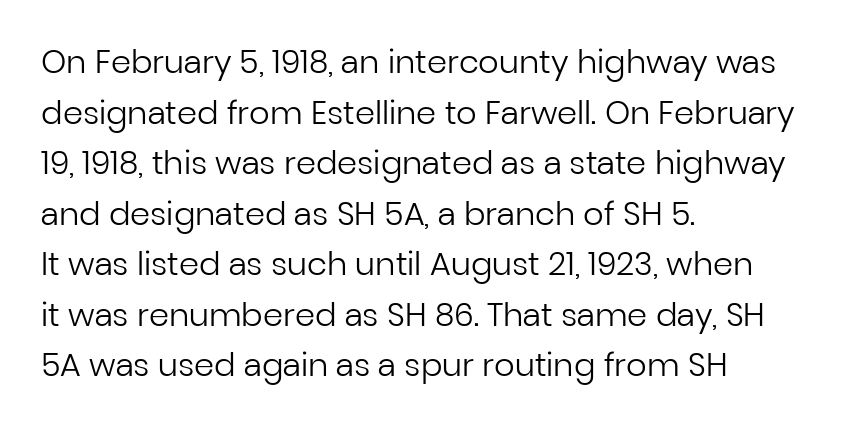
{"serif": "no", "italic": "no", "bold": "no", "weight": "regular", "width": "normal", "stroke_contrast": "low", "x_height": "medium", "monospaced": "no", "underline": "no", "align": "left", "line_spacing": "normal", "line_spacing_ratio": 1.58, "letter_spacing": "normal", "letter_spacing_em": 0.0, "glyph_px": 32}
